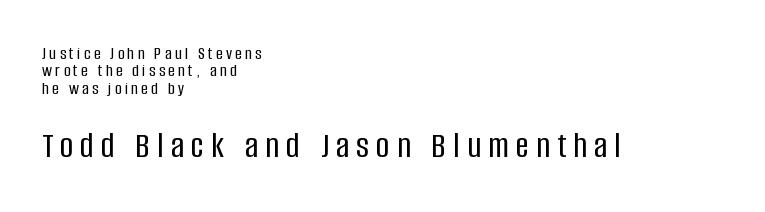
The image shows 37 px condensed sans-serif type, upright; set left-aligned, tight line spacing (0.96x), not underlined; the second (bottom) block is 2.06x larger; low stroke contrast and a large x-height.
